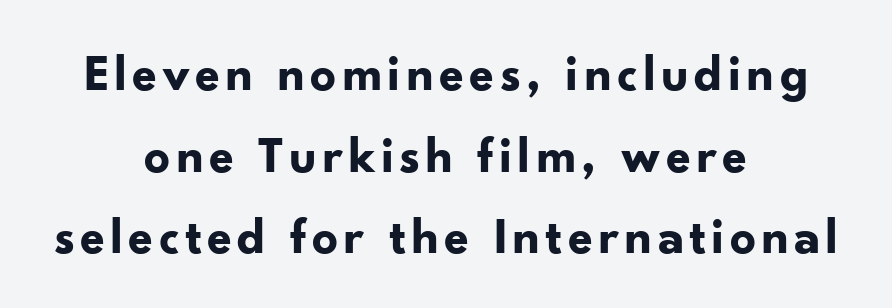
{"serif": "no", "italic": "no", "bold": "yes", "weight": "bold", "width": "normal", "stroke_contrast": "low", "x_height": "small", "monospaced": "no", "underline": "no", "align": "center", "line_spacing": "normal", "line_spacing_ratio": 1.6, "glyph_px": 51}
